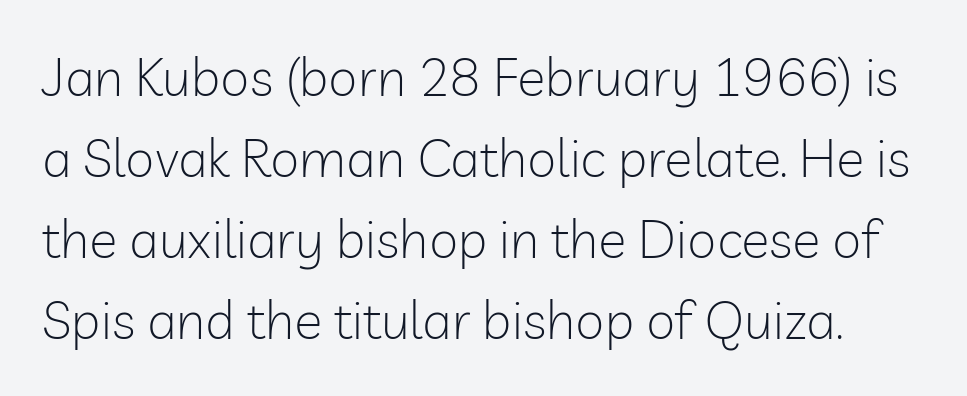
{"serif": "no", "italic": "no", "bold": "no", "weight": "light", "width": "normal", "stroke_contrast": "low", "x_height": "medium", "monospaced": "no", "underline": "no", "line_spacing": "normal", "line_spacing_ratio": 1.53, "letter_spacing": "normal", "letter_spacing_em": 0.0, "glyph_px": 53}
